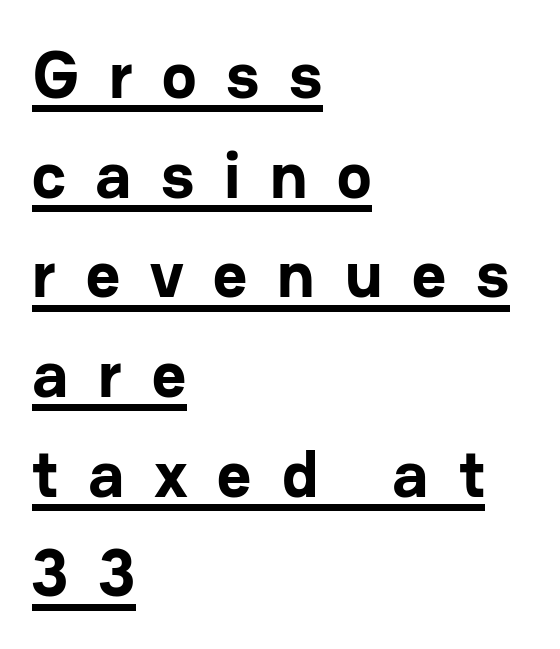
Line spacing here is normal. These lines are composed in type without serifs. This sample has the flowing, uneven cadence of proportional lettering. Notice how the stems are strictly vertical — no italics here.
